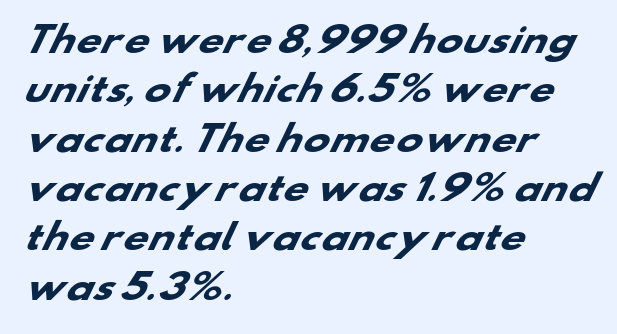
The image shows 35 px heavy, wide sans-serif type; set left-aligned, normal line spacing (1.41x), normal letter spacing, not underlined; low stroke contrast and a small x-height.
